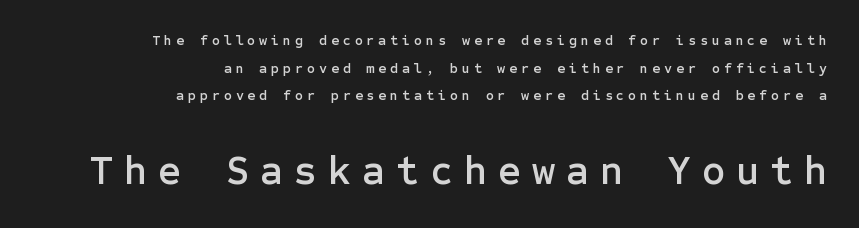
Display-style spreading of the glyphs; the letterfit is very open. Each letter's strokes conclude bluntly, with no projecting serifs. Posture: upright roman. Reading down the block, your eye finds every line finishing at a fixed right position. Has an underline been added? It has not.
